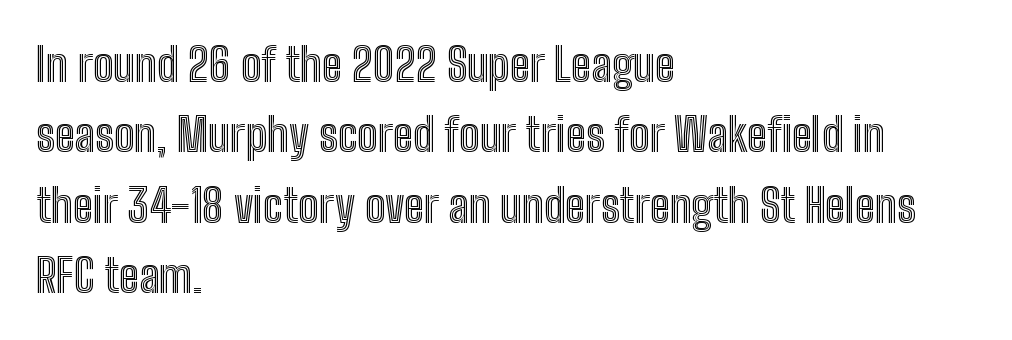
{"italic": "no", "width": "condensed", "x_height": "medium", "monospaced": "no", "underline": "no", "align": "left", "line_spacing": "normal", "line_spacing_ratio": 1.53, "letter_spacing": "normal", "letter_spacing_em": 0.0, "glyph_px": 46}
